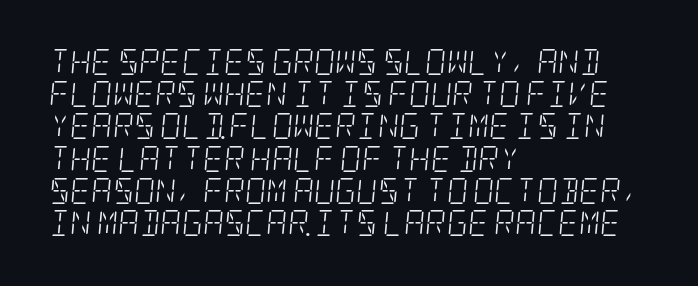
Type without underlining. Compared with a typical body face, this is equally light or lighter still. This is oblique type, the kind used for emphasis or titles. Caption: standard tracking, unaltered. In CSS terms this would be text-align: left.
